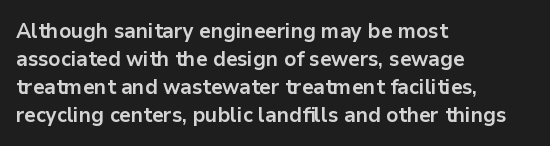
The image shows 21 px bold type, upright; set left-aligned, normal line spacing (1.33x), normal letter spacing, not underlined.
